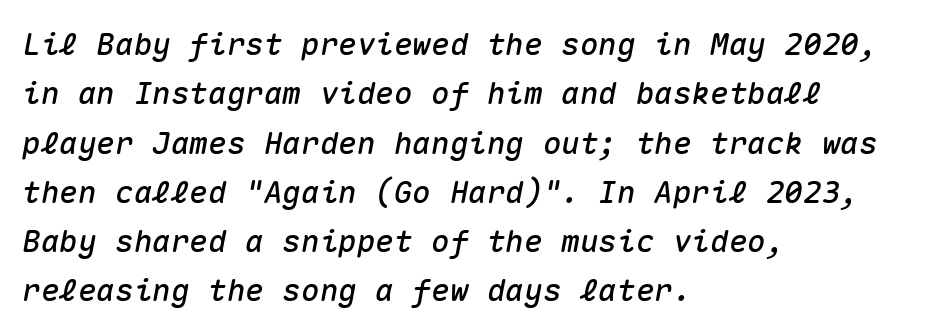
There is no visible air inserted between adjacent glyphs. The axis of the letterforms is tilted away from vertical. Has an underline been added? It has not. These lines stack with their left ends in a neat column.
